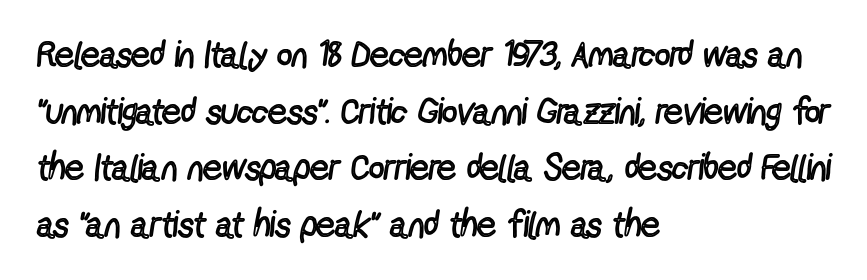
{"serif": "no", "bold": "no", "weight": "regular", "width": "condensed", "x_height": "medium", "monospaced": "no", "underline": "no", "align": "left", "line_spacing": "normal", "line_spacing_ratio": 1.53, "letter_spacing": "normal", "letter_spacing_em": 0.0, "glyph_px": 37}
